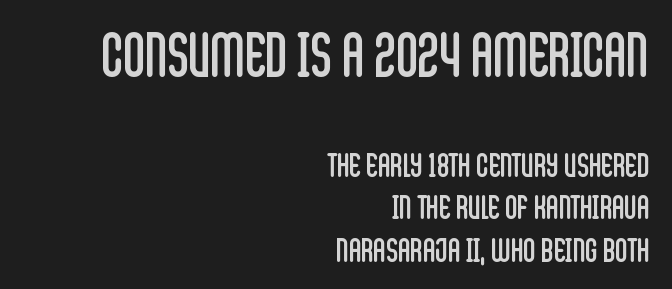
The image shows 60 px regular-weight, condensed sans-serif type, upright; set right-aligned, normal line spacing (1.26x), normal letter spacing, not underlined; the first (top) block is 1.76x larger; low stroke contrast and a large x-height.
